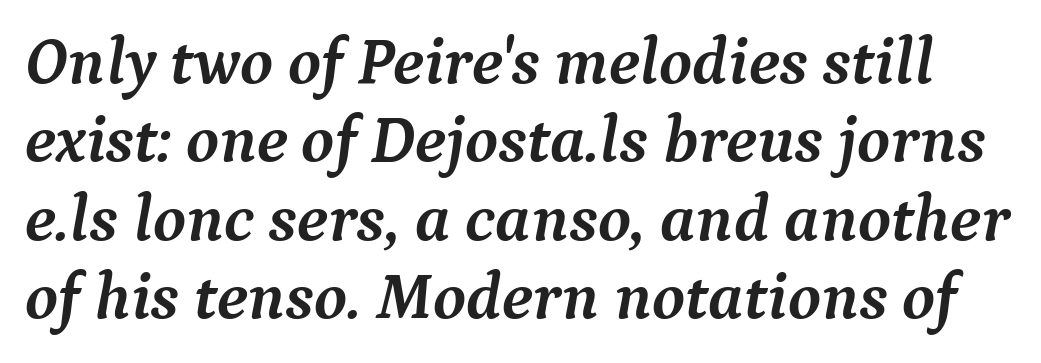
The image shows 67 px semibold serif type, italic (leaning right); set line spacing 1.17x, normal letter spacing, not underlined; medium stroke contrast and a medium x-height.
